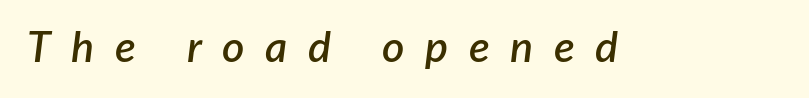
Q: Is the text bold? A: Semi-bold.
Q: Is the text italic (slanted)? A: Yes, it leans right by about 7 degrees.
Q: Is the text underlined? A: No.
Q: Is the spacing between letters normal or unusually wide? A: Unusually wide.
Q: Width (condensed, normal, or wide)? A: Normal.
Q: Stroke contrast? A: Low.
Q: x-height? A: Medium.
Q: Monospaced? A: No.
